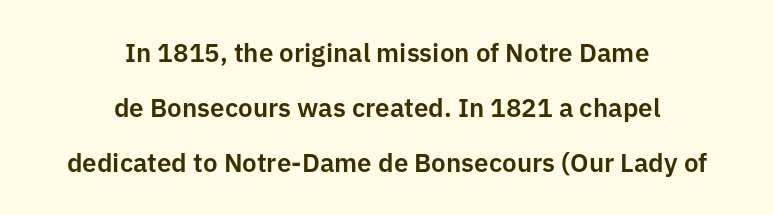
Q: Is the text italic (slanted)? A: No, it is upright.
Q: Is the text underlined? A: No.
Q: How is the paragraph aligned? A: Centered.
Q: Is the spacing between letters normal or unusually wide? A: Normal.
Q: Is the spacing between lines tight, normal or loose? A: Loose.
